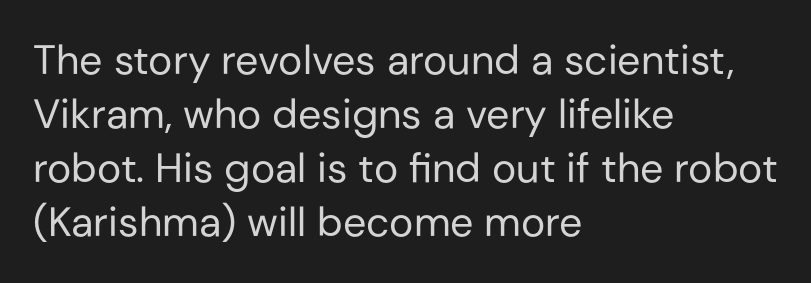
The image shows 41 px regular-weight sans-serif type, upright; set left-aligned, normal line spacing (1.32x), normal letter spacing, not underlined; low stroke contrast and a medium x-height.
